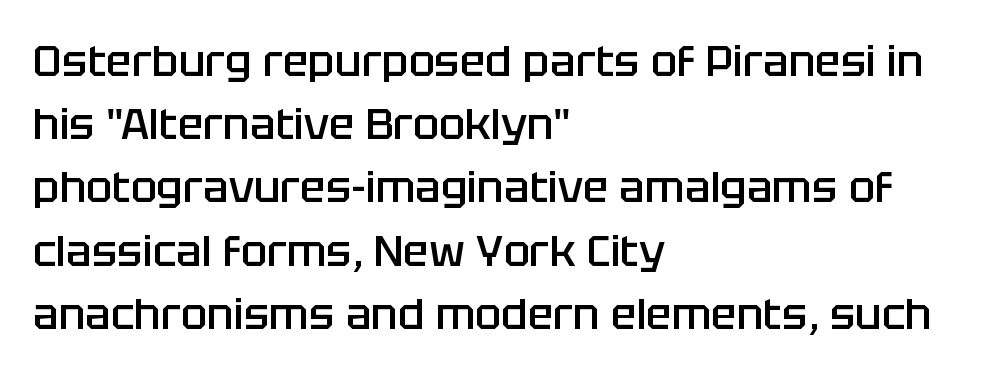
The image shows 43 px semibold sans-serif type, upright; set left-aligned, normal line spacing (1.47x), normal letter spacing, not underlined; low stroke contrast and a large x-height.
